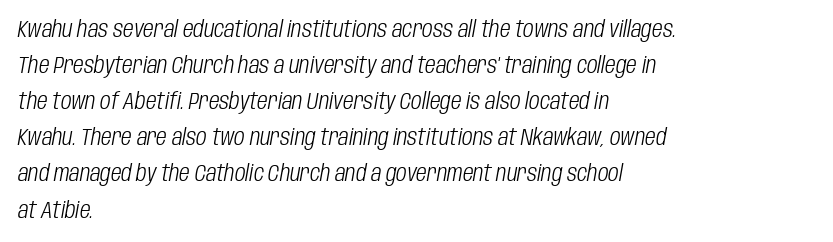
The image shows 23 px text type, italic (leaning right); set left-aligned, normal line spacing (1.57x), normal letter spacing, not underlined.
